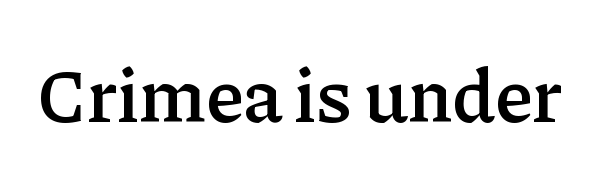
{"serif": "yes", "italic": "no", "bold": "semi", "weight": "semibold", "width": "normal", "stroke_contrast": "low", "x_height": "medium", "monospaced": "no", "underline": "no", "letter_spacing": "normal", "letter_spacing_em": 0.0, "glyph_px": 76}
